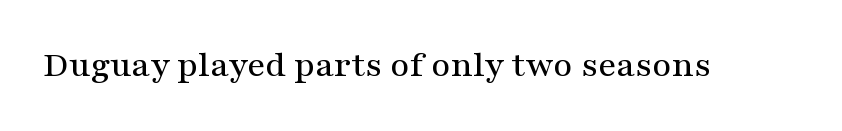
{"serif": "yes", "italic": "no", "width": "wide", "stroke_contrast": "medium", "x_height": "medium", "monospaced": "no", "underline": "no", "letter_spacing": "normal", "letter_spacing_em": 0.0, "glyph_px": 37}
